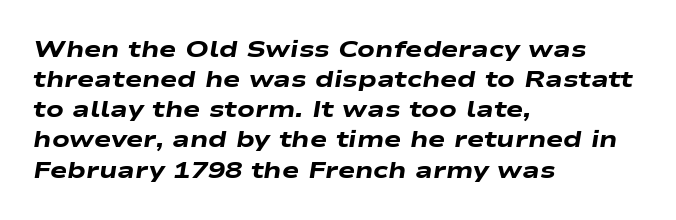
Q: Is the text bold? A: Yes.
Q: Is the text italic (slanted)? A: Yes, it leans right by about 9 degrees.
Q: Is the text underlined? A: No.
Q: How is the paragraph aligned? A: Left-aligned.
Q: Is the spacing between letters normal or unusually wide? A: Normal.
Q: Is the spacing between lines tight, normal or loose? A: Normal.
